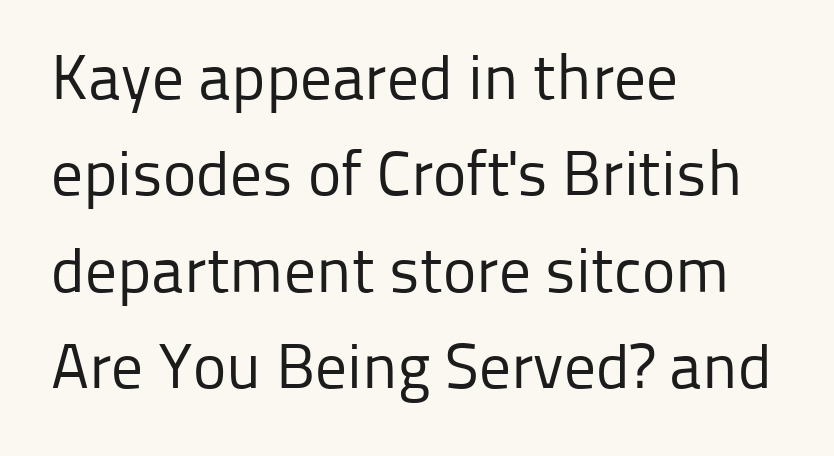
Observe the absence of serifs on each vertical stroke in this sample. Line spacing here is normal. Do the characters align in a grid? No, the font is proportional. Letter spacing: default. Line beginnings align vertically; line endings do not.
